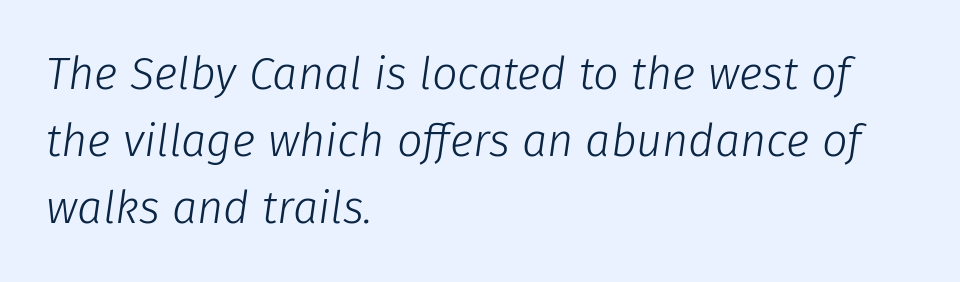
Q: Is the text bold? A: No.
Q: Is the text italic (slanted)? A: Yes, it leans right by about 8 degrees.
Q: Is the text underlined? A: No.
Q: How is the paragraph aligned? A: Left-aligned.
Q: Is the spacing between letters normal or unusually wide? A: Normal.
Q: Is the spacing between lines tight, normal or loose? A: Normal.
Q: Width (condensed, normal, or wide)? A: Normal.
Q: Stroke contrast? A: Low.
Q: x-height? A: Medium.
Q: Monospaced? A: No.
